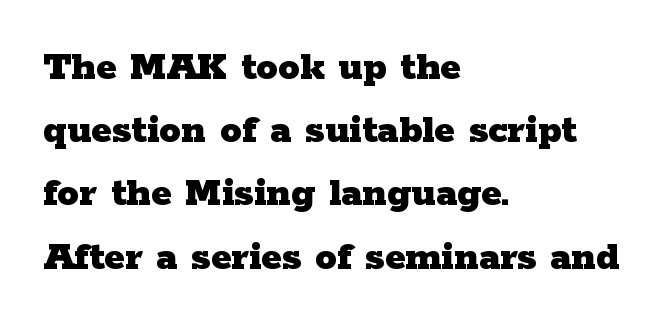
Q: Is the text bold? A: Yes.
Q: Is the text italic (slanted)? A: No, it is upright.
Q: Is the typeface a serif or a sans-serif typeface? A: Serif.
Q: Is the text underlined? A: No.
Q: How is the paragraph aligned? A: Left-aligned.
Q: Is the spacing between letters normal or unusually wide? A: Normal.
Q: Is the spacing between lines tight, normal or loose? A: Normal.
Q: Width (condensed, normal, or wide)? A: Wide.
Q: Stroke contrast? A: Low.
Q: x-height? A: Medium.
Q: Monospaced? A: No.
